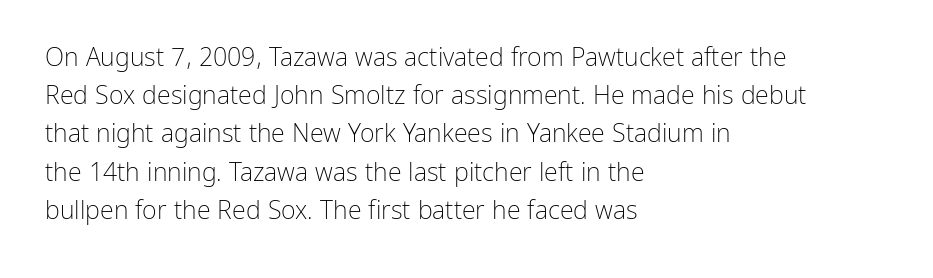
{"italic": "no", "bold": "no", "underline": "no", "align": "left", "line_spacing": "normal", "line_spacing_ratio": 1.53, "letter_spacing": "normal", "letter_spacing_em": 0.0, "glyph_px": 25}
